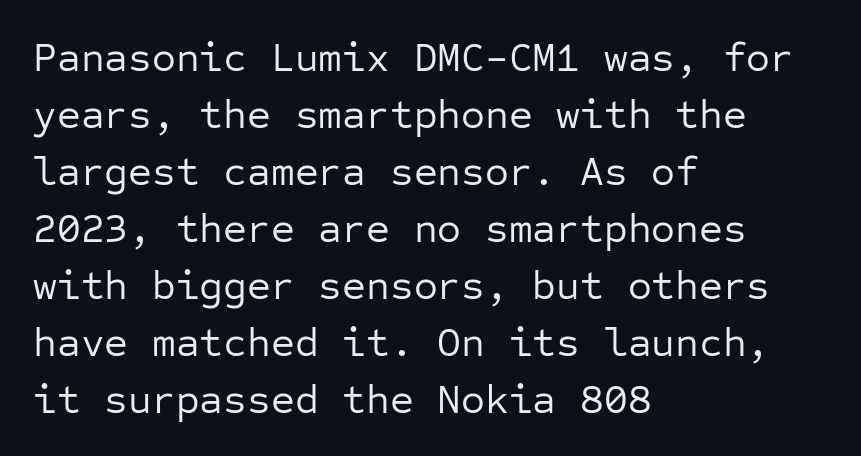
Are there feet on the stems? There aren't — it's a sans. Words float on clear page, feet unadorned. Weight: regular or lighter. Tall strokes in this sample are plumb rather than angled. These lines keep a tight, regular rhythm from letter to letter. One-word summary of the alignment: left.
